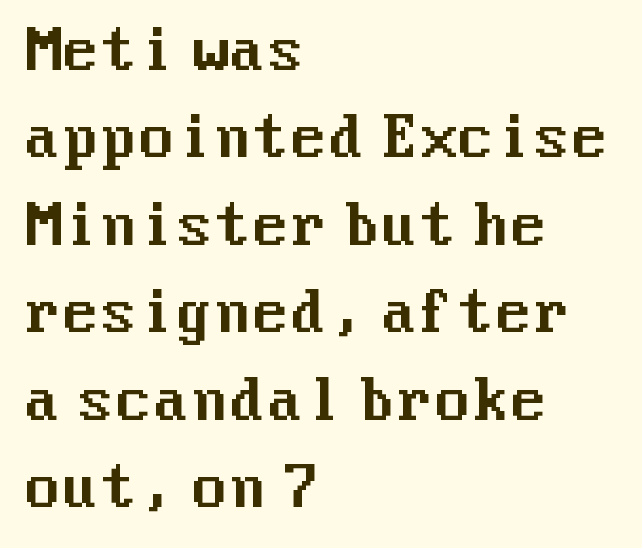
Look at the tracking — it's just the regular setting, nothing added. These lines are composed in type without serifs. Each row of text sits above clean, open space. Line beginnings align vertically; line endings do not. The specimen reads as upright at a glance.
